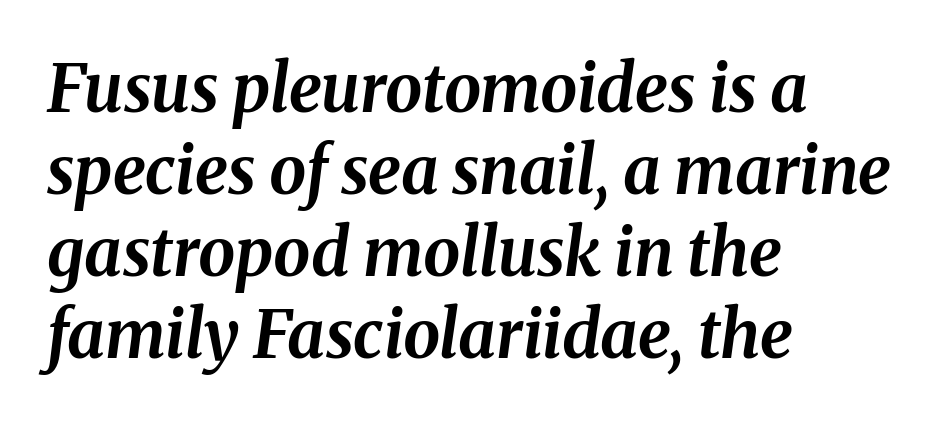
Q: Is the text bold? A: Yes.
Q: Is the text italic (slanted)? A: Yes, it leans right by about 8 degrees.
Q: Is the text underlined? A: No.
Q: How is the paragraph aligned? A: Left-aligned.
Q: Is the spacing between letters normal or unusually wide? A: Normal.
Q: Width (condensed, normal, or wide)? A: Normal.
Q: Stroke contrast? A: Medium.
Q: x-height? A: Medium.
Q: Monospaced? A: No.
